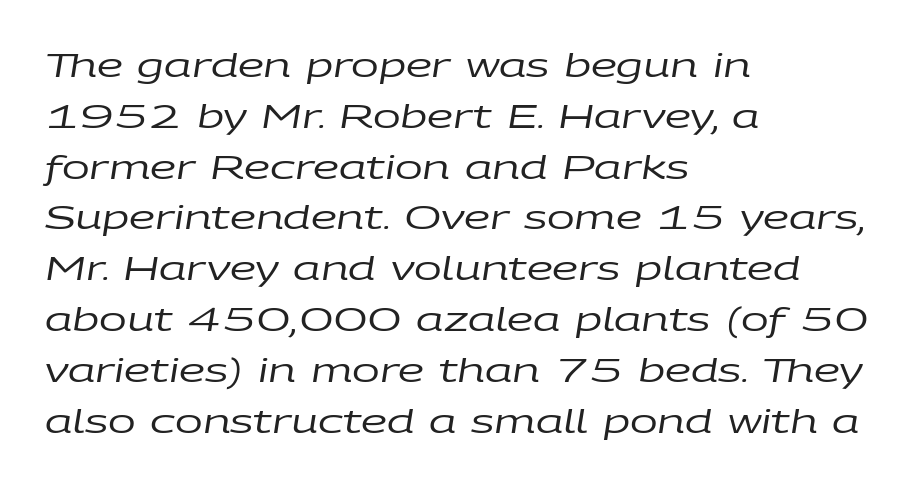
The font's italic variant was chosen for this text. The line-height multiplier appears to be the usual default. The letterforms sit shoulder to shoulder at normal distance. Clear beneath every line of the passage.
